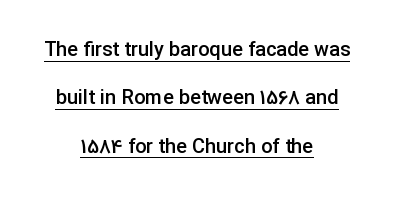
Tall strokes in this sample are plumb rather than angled. Honestly, the rows look like they've been pulled way apart. A typographer would call this underscored text. The gaps between neighbouring characters are ordinary and unremarkable. This rendering uses center alignment, leaving both contours irregular but symmetric. The passage shown is semibold, sitting just below true bold.
